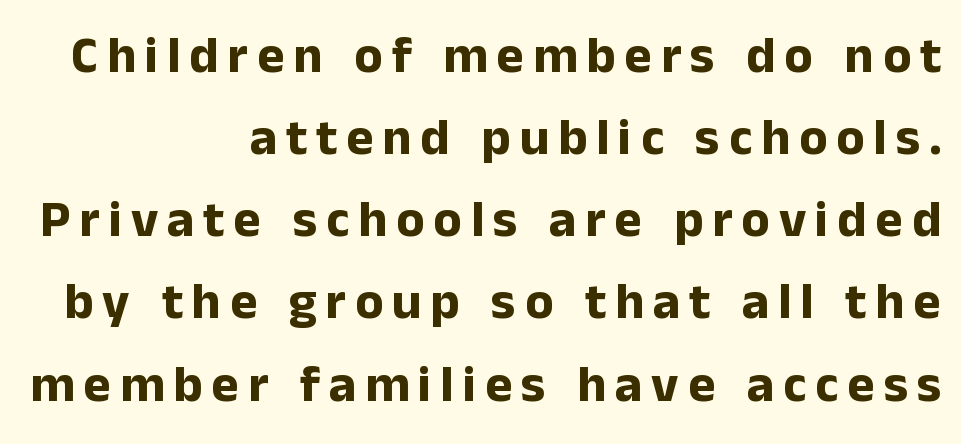
{"serif": "no", "italic": "no", "bold": "yes", "weight": "bold", "width": "normal", "stroke_contrast": "low", "x_height": "medium", "monospaced": "no", "underline": "no", "align": "right", "line_spacing": "normal", "line_spacing_ratio": 1.58, "glyph_px": 52}
